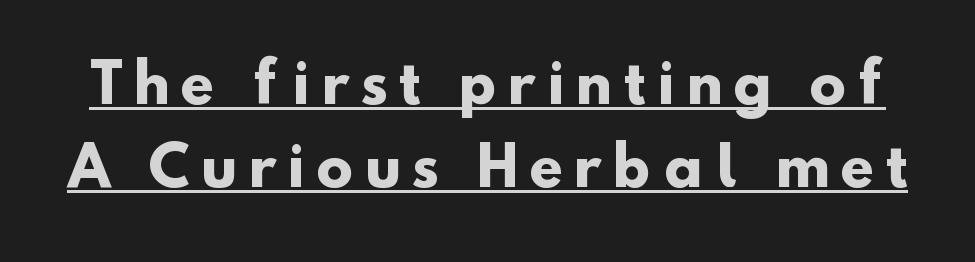
The image shows 54 px heavy sans-serif type; set normal line spacing (1.54x), unusually wide letter spacing (+0.22 em), underlined; low stroke contrast and a small x-height.
